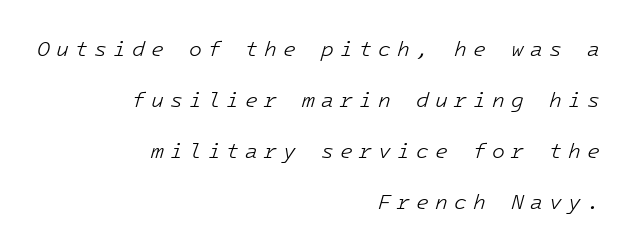
Glance below the letters and you will spot only blank space. The strokes carry an ordinary text weight at most. Would a proofreader flag this as italicized? Yes. Line endings align vertically; line beginnings do not. A typesetter would call this leading open, well beyond the default. The letterforms stand isolated, each surrounded by extra space.
